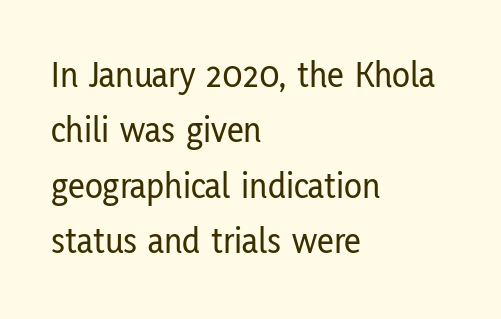
The rendering uses a moderate line-height, typical for paragraphs. Each line starts at the same left margin while the right side varies. The typography opts for an upright posture over an oblique one. The horizontal fit of the characters is conventional and even. The passage shown is typed in a proportional face where columns would drift.
